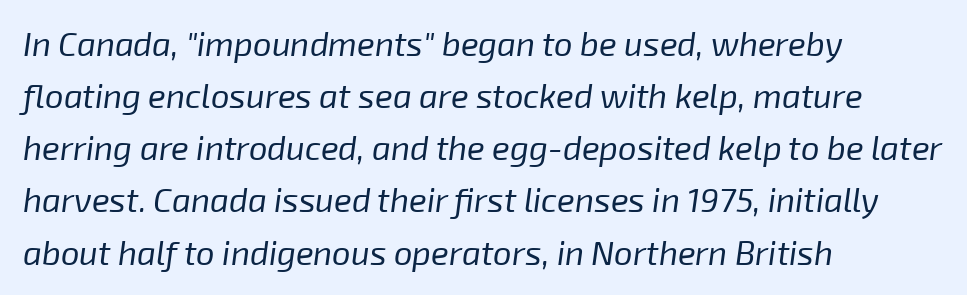
{"italic": "yes", "lean": "right", "slant_degrees": 8, "bold": "no", "weight": "regular", "width": "normal", "stroke_contrast": "low", "x_height": "medium", "monospaced": "no", "underline": "no", "align": "left", "line_spacing": "normal", "line_spacing_ratio": 1.58, "letter_spacing": "normal", "letter_spacing_em": 0.0, "glyph_px": 33}
